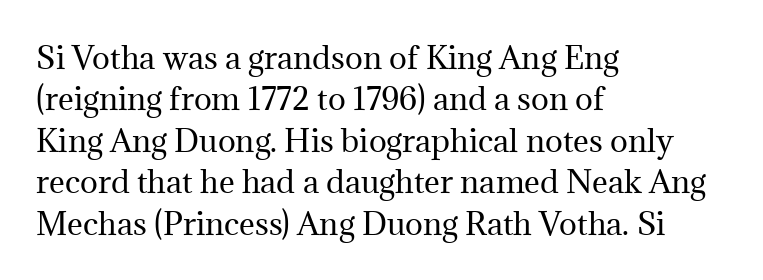
The image shows 30 px regular-weight serif type, upright; set left-aligned, normal line spacing (1.38x), normal letter spacing, not underlined; medium stroke contrast and a medium x-height.
